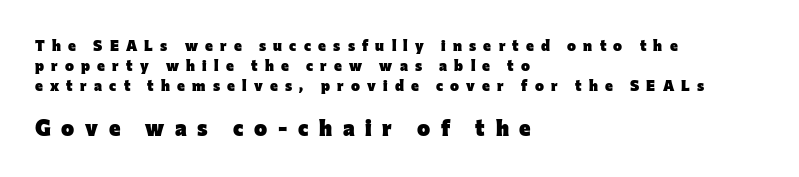
Each word looks stretched out because of the extra space between its letters. Its strokes are broad and dark, the hallmark of bold type. Check the space under the baseline: it is left empty. The font's upright variant was chosen for this text. Reading down the column, the eye jumps a familiar distance to each next line.
